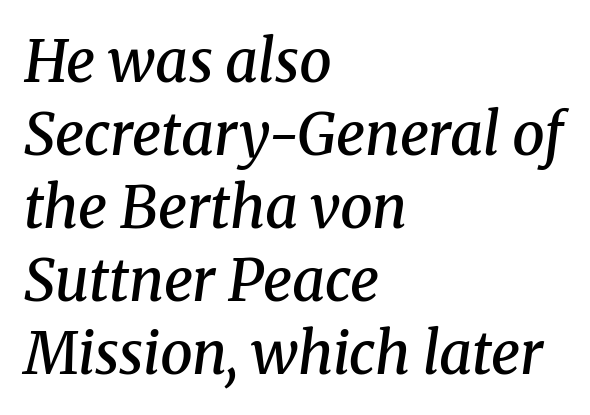
The designer left line spacing at the default. These lines keep a tight, regular rhythm from letter to letter. Unmarked baselines from the first word to the last. Weight: semibold (demi). The passage shown is typed in a proportional face where columns would drift. Horizontal alignment here is leftward, the default for most running prose.
